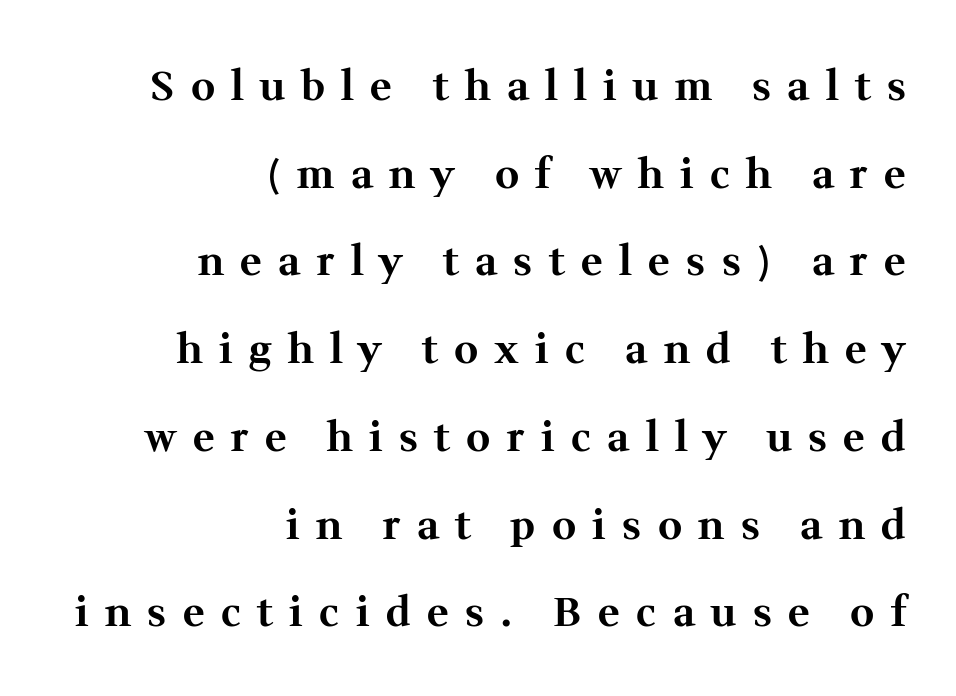
Q: Is the text bold? A: Yes.
Q: Is the text italic (slanted)? A: No, it is upright.
Q: Is the typeface a serif or a sans-serif typeface? A: Serif.
Q: Is the text underlined? A: No.
Q: How is the paragraph aligned? A: Right-aligned.
Q: Is the spacing between letters normal or unusually wide? A: Unusually wide.
Q: Is the spacing between lines tight, normal or loose? A: Loose.
Q: Width (condensed, normal, or wide)? A: Normal.
Q: Stroke contrast? A: Medium.
Q: x-height? A: Medium.
Q: Monospaced? A: No.
